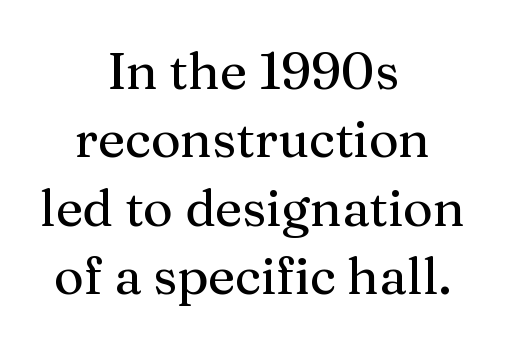
The image shows 51 px serif type, upright; set centered, normal line spacing (1.34x), normal letter spacing, not underlined; medium stroke contrast and a medium x-height.
